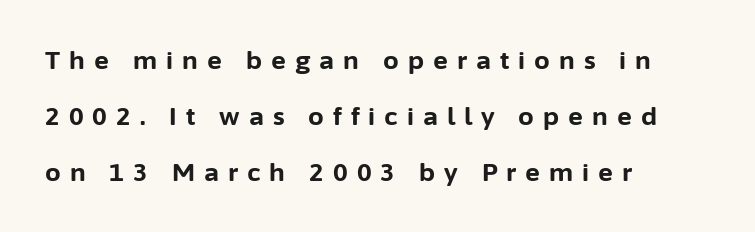
Spacing between characters has been opened up far beyond the box default. Posture: upright roman. The compositor pushed each line to the left boundary. Bold? Absolutely — the strokes are thick and heavy. This block would shrink considerably if given ordinary leading; it's expanded now.
